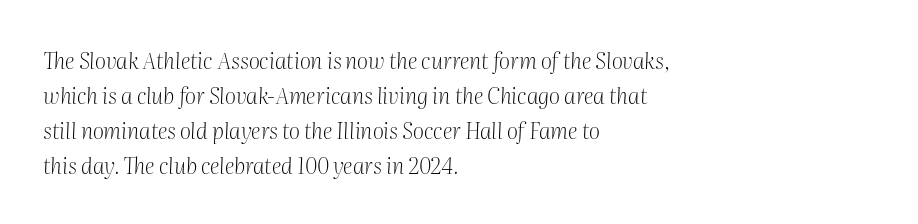
The image shows 22 px text type, italic (leaning right); set left-aligned, normal line spacing (1.59x), normal letter spacing, not underlined.
